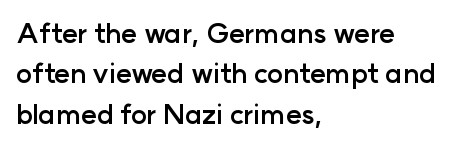
The image shows 27 px bold type, upright; set left-aligned, normal line spacing (1.5x), normal letter spacing, not underlined.
